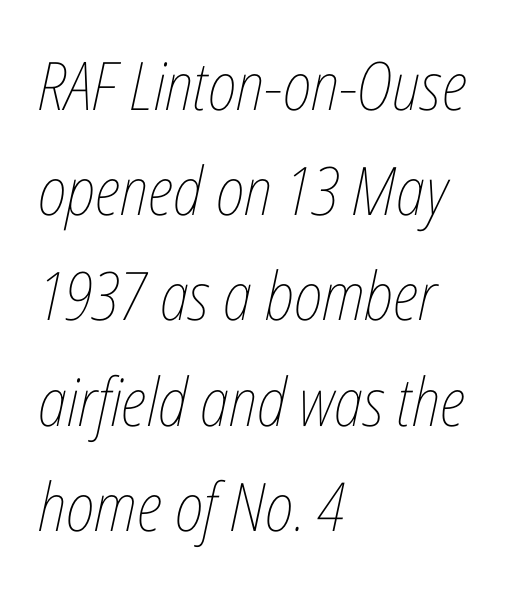
{"italic": "yes", "lean": "right", "slant_degrees": 12, "bold": "no", "weight": "thin", "width": "condensed", "stroke_contrast": "low", "x_height": "medium", "monospaced": "no", "underline": "no", "align": "left", "line_spacing": "normal", "line_spacing_ratio": 1.57, "letter_spacing": "normal", "letter_spacing_em": 0.0, "glyph_px": 67}
